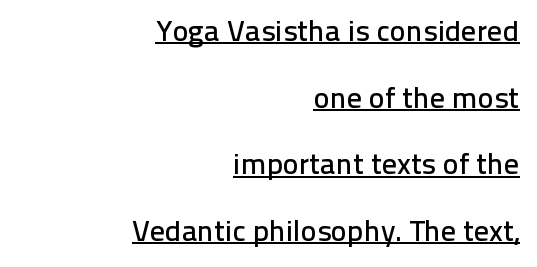
A continuous stroke trails under the words, as in a hyperlink. The rendering anchors every line to the right-hand side. Look at the tracking — it's just the regular setting, nothing added. The letters advance in unequal steps, a hallmark of proportional type. This is roman type, the default non-slanted kind. Students, observe: this is what heavily led, spacious text looks like.
